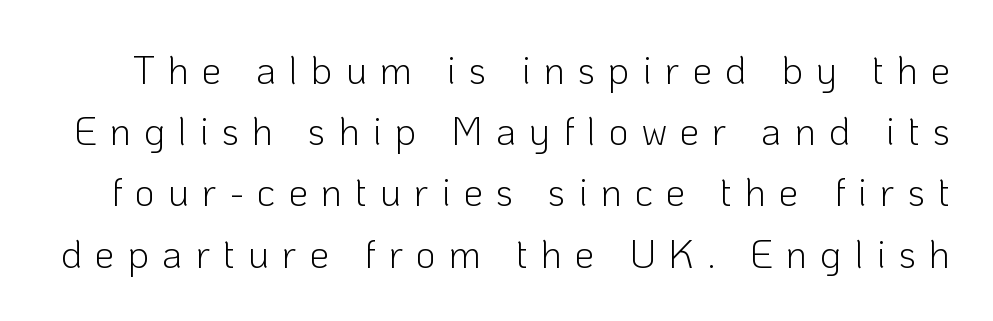
{"serif": "no", "italic": "no", "bold": "no", "weight": "light", "width": "normal", "stroke_contrast": "low", "x_height": "medium", "monospaced": "no", "underline": "no", "line_spacing": "normal", "line_spacing_ratio": 1.57, "letter_spacing": "wide", "letter_spacing_em": 0.33, "glyph_px": 39}
